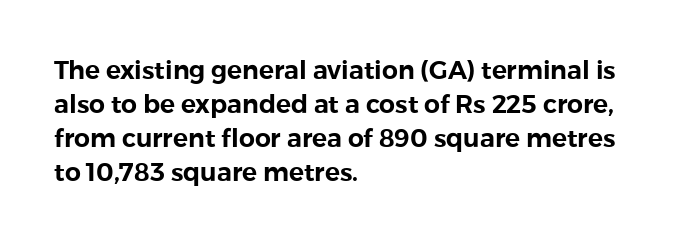
Q: Is the text italic (slanted)? A: No, it is upright.
Q: Is the text underlined? A: No.
Q: How is the paragraph aligned? A: Left-aligned.
Q: Is the spacing between letters normal or unusually wide? A: Normal.
Q: Is the spacing between lines tight, normal or loose? A: Normal.
